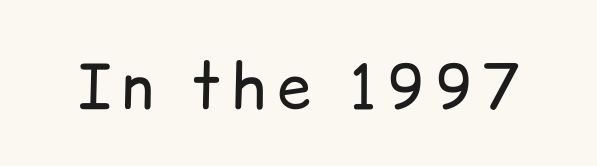
You could not count columns in this text — the font is proportionally spaced. Each letter's strokes conclude bluntly, with no projecting serifs. Words float on clear page, feet unadorned. The characters are drawn with everyday or finer stroke widths.
